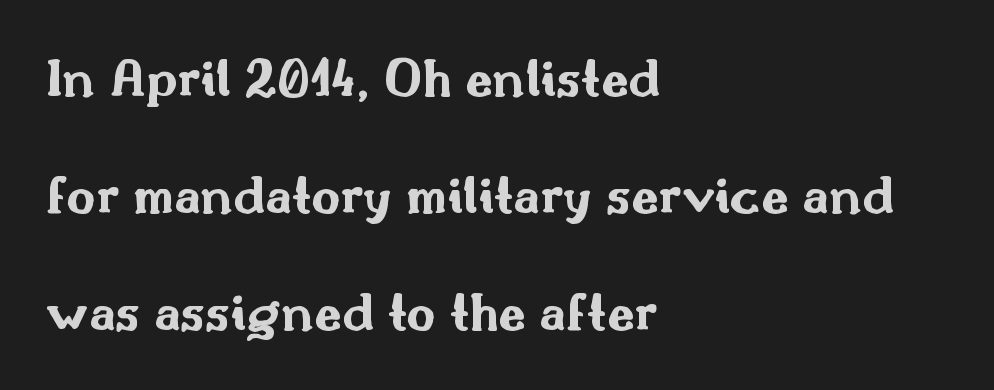
The image shows 56 px bold, wide sans-serif type, upright; set left-aligned, loose line spacing (2.09x), normal letter spacing, not underlined; medium stroke contrast and a small x-height.
